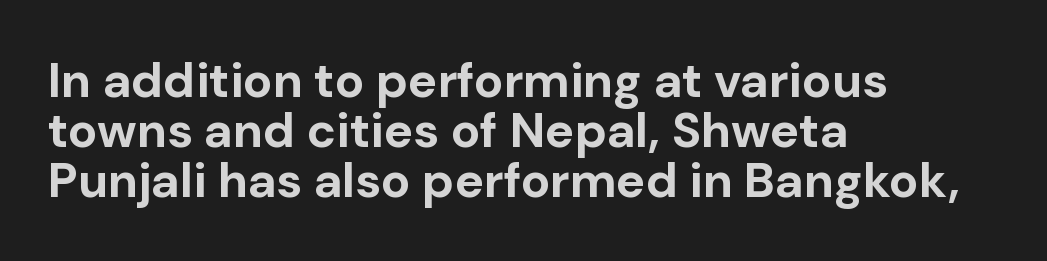
These lines are set flush left with a ragged right edge. This rendering leaves character spacing at its baseline value. The face used here has the dense, thick strokes of a bold. Check the space under the baseline: it is left empty.
